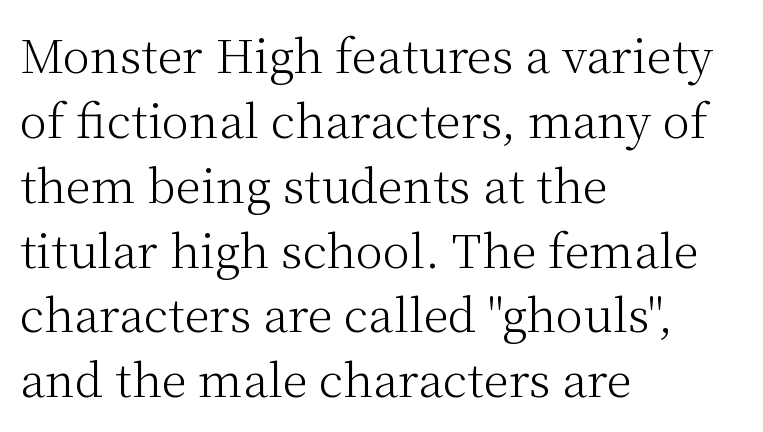
The image shows 46 px light serif type, upright; set left-aligned, normal line spacing (1.41x), normal letter spacing, not underlined; medium stroke contrast and a medium x-height.
